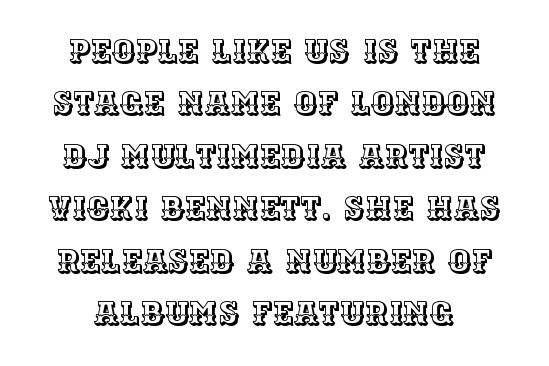
Q: Is the text italic (slanted)? A: No, it is upright.
Q: Is the text underlined? A: No.
Q: How is the paragraph aligned? A: Centered.
Q: Is the spacing between letters normal or unusually wide? A: Normal.
Q: Is the spacing between lines tight, normal or loose? A: Normal.
Q: Width (condensed, normal, or wide)? A: Normal.
Q: x-height? A: Large.
Q: Monospaced? A: No.
